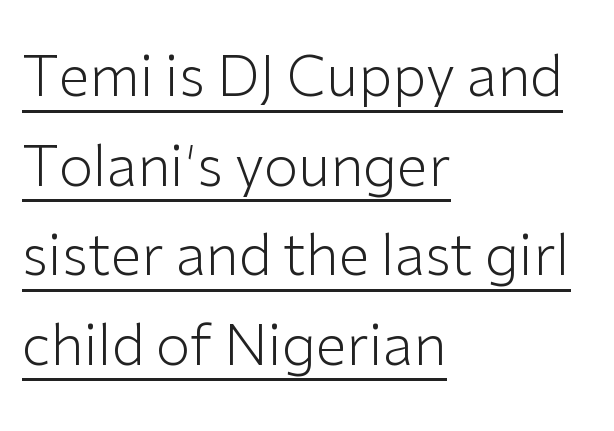
You can tell from the bare stems that sans-serif type was used. A typesetter would call this zero additional tracking. Regarding leading, the lines here are spaced in the standard way. Stroke thickness stays within the range of a standard reading face or lighter. These lines are rendered in a variable-pitch font.
